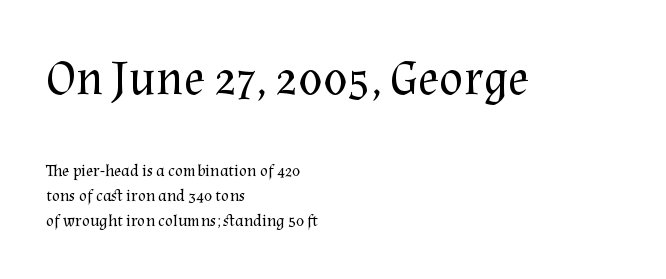
The image shows 50 px regular-weight type, upright; set left-aligned, normal line spacing (1.47x), normal letter spacing, not underlined; the first (top) block is 2.94x larger; medium stroke contrast and a medium x-height.
